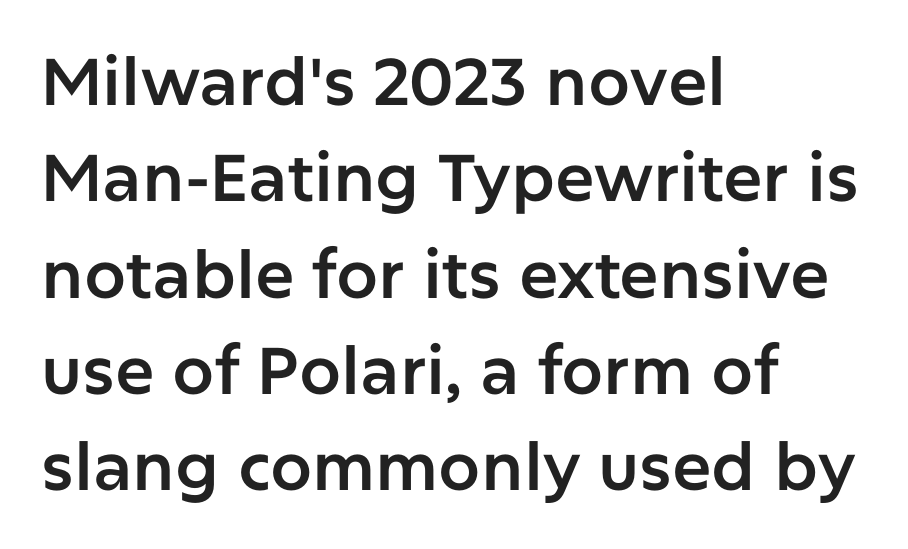
Nope, no serifs anywhere on these letters. This rendering features lettering with no underline. What's the leading like? Ordinary, nothing unusual. Alignment: flush left.
